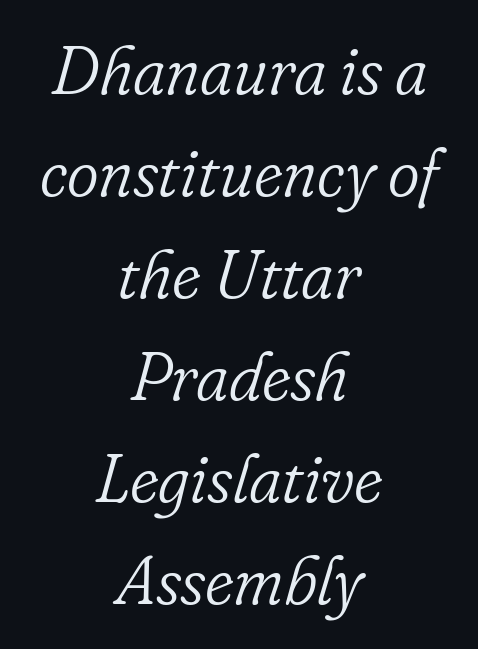
The passage shown is typeset with a serif family. Stroke mass is kept to a normal reading level or below. A typesetter would mark this as italic. Spacing verdict: proportional, widths tailored to each character. The typesetter chose a symmetrical, centered arrangement here.
